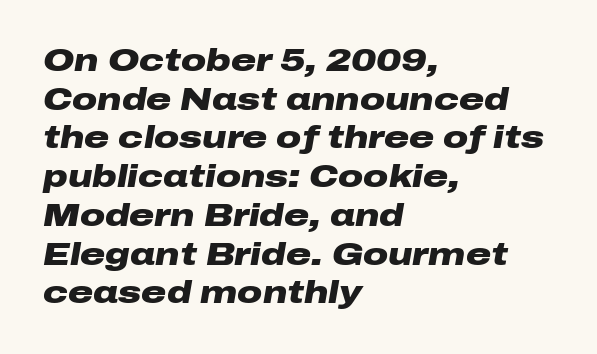
{"italic": "yes", "lean": "right", "slant_degrees": 10, "bold": "yes", "weight": "heavy", "width": "wide", "stroke_contrast": "low", "x_height": "medium", "monospaced": "no", "underline": "no", "align": "left", "line_spacing": "normal", "line_spacing_ratio": 1.25, "letter_spacing": "normal", "letter_spacing_em": 0.0, "glyph_px": 31}
